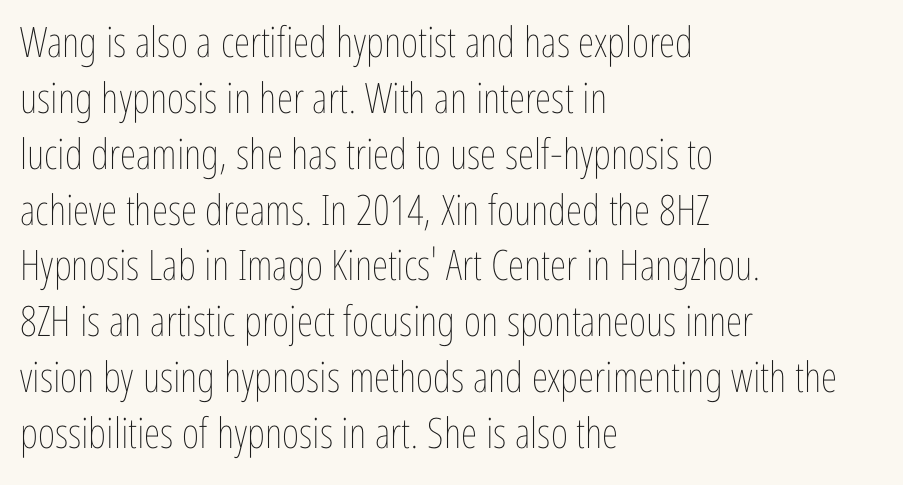
The image shows 42 px thin, condensed type, upright; set left-aligned, normal line spacing (1.33x), normal letter spacing, not underlined; low stroke contrast and a medium x-height.
